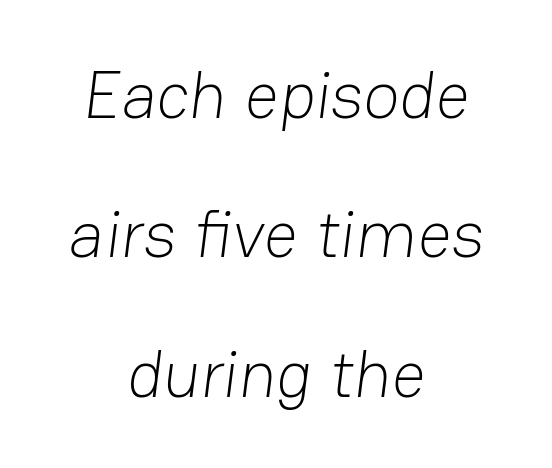
{"serif": "no", "bold": "no", "weight": "light", "width": "normal", "stroke_contrast": "low", "x_height": "medium", "monospaced": "no", "underline": "no", "align": "center", "line_spacing": "loose", "line_spacing_ratio": 2.08, "letter_spacing": "normal", "letter_spacing_em": 0.0, "glyph_px": 67}
